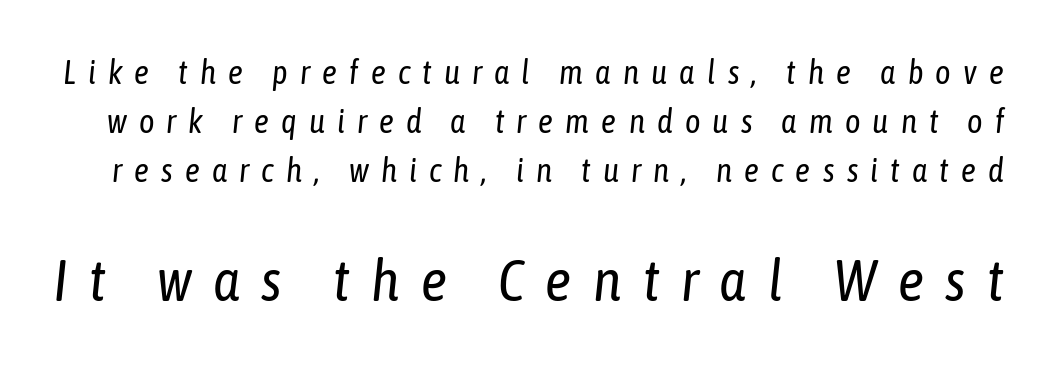
{"italic": "yes", "lean": "right", "slant_degrees": 6, "bold": "no", "weight": "regular", "width": "condensed", "stroke_contrast": "low", "x_height": "medium", "monospaced": "no", "underline": "no", "line_spacing": "normal", "line_spacing_ratio": 1.48, "letter_spacing": "wide", "letter_spacing_em": 0.37, "larger_block": "second", "size_ratio": 1.76, "glyph_px": 58}
